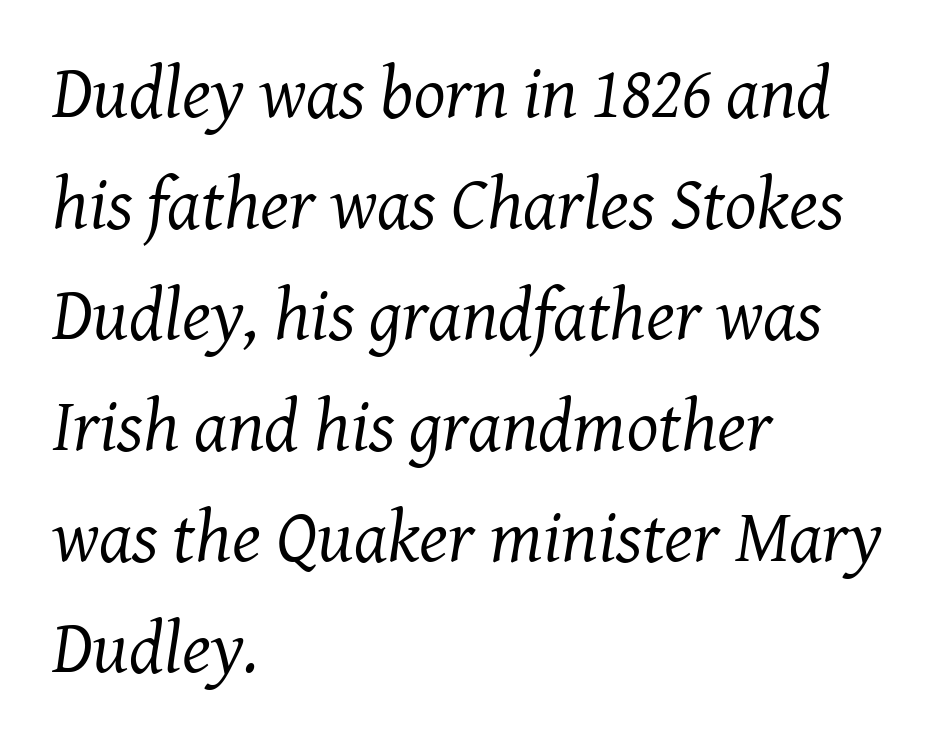
This rendering leaves character spacing at its baseline value. The string is rendered with underlining switched off. Character widths vary here, with narrow letters taking less room than wide ones. Serif or sans? Serif — the stroke terminals have little feet.
